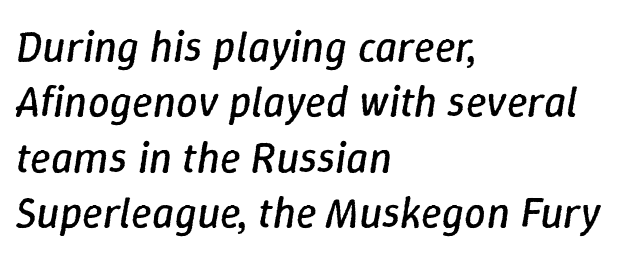
Slanted lettering throughout. Nobody drew a line under any word here. A student would call this left alignment; a typographer would say flush left, rag right. The passage shown has conventional tracking throughout.
